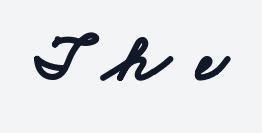
{"serif": "no", "bold": "yes", "weight": "bold", "width": "wide", "stroke_contrast": "low", "x_height": "small", "monospaced": "no", "underline": "no", "letter_spacing": "wide", "letter_spacing_em": 0.4, "glyph_px": 68}
